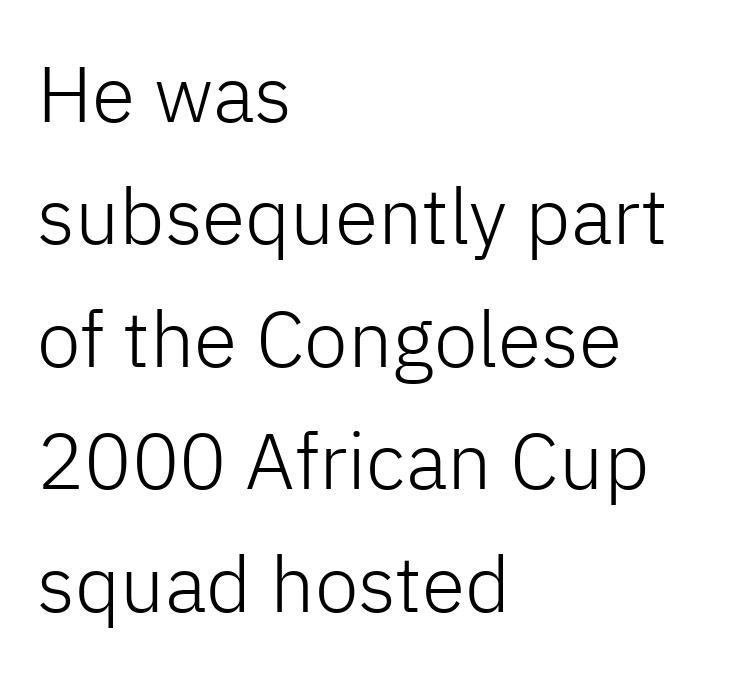
Q: Is the text bold? A: No.
Q: Is the text italic (slanted)? A: No, it is upright.
Q: Is the typeface a serif or a sans-serif typeface? A: Sans-serif.
Q: Is the text underlined? A: No.
Q: How is the paragraph aligned? A: Left-aligned.
Q: Is the spacing between letters normal or unusually wide? A: Normal.
Q: Is the spacing between lines tight, normal or loose? A: Normal.
Q: Width (condensed, normal, or wide)? A: Normal.
Q: Stroke contrast? A: Low.
Q: x-height? A: Medium.
Q: Monospaced? A: No.
